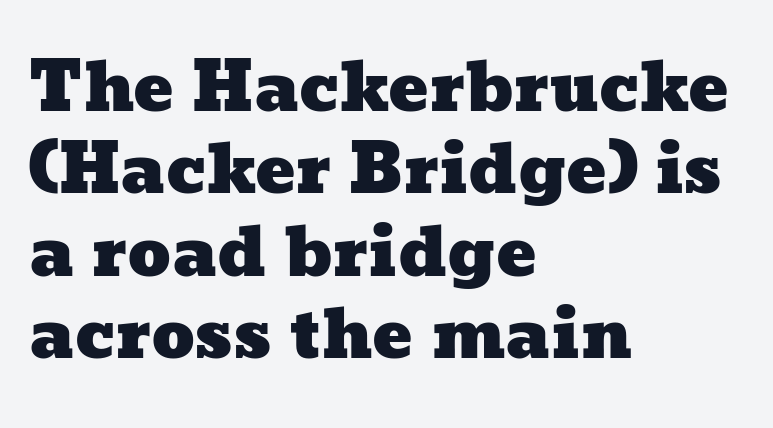
{"width": "wide", "stroke_contrast": "low", "x_height": "medium", "monospaced": "no", "underline": "no", "align": "left", "line_spacing_ratio": 1.23, "letter_spacing": "normal", "letter_spacing_em": 0.0, "glyph_px": 67}
